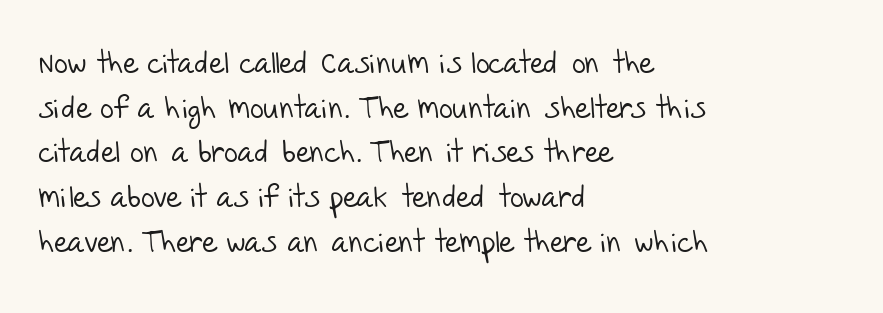
This rendering uses left alignment, leaving the right contour irregular. Nothing unusual about the tracking: characters are spaced as the font intends. Evenly set lines give the paragraph a standard silhouette. The cut favours lightness, reaching ordinary text weight at its darkest.
